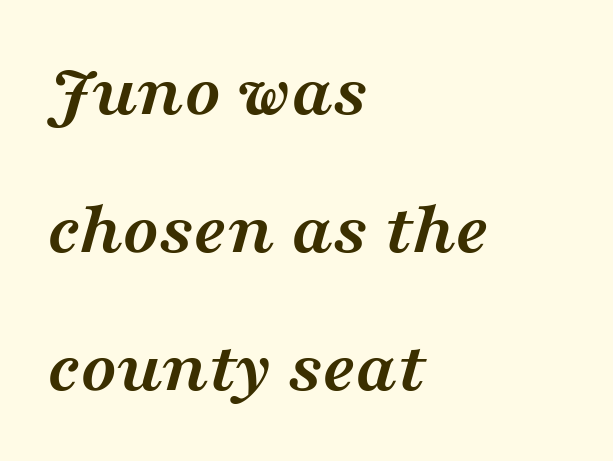
The image shows 75 px semibold, wide serif type, italic (leaning right); set left-aligned, line spacing 1.84x, normal letter spacing, not underlined; medium stroke contrast and a medium x-height.
